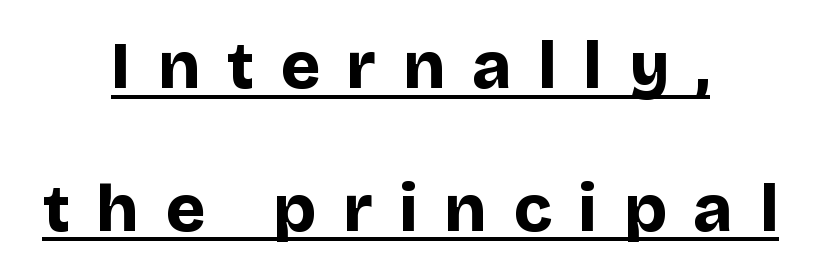
Observe the wide spacing: letters keep a clear distance from each other. The rendering uses natural spacing where letterforms have individual widths. These lines stack symmetrically, like a column narrowing and widening about its center. A typesetter would mark this as roman, not italic. Serifs: no, the terminals of the letterforms are clean.
